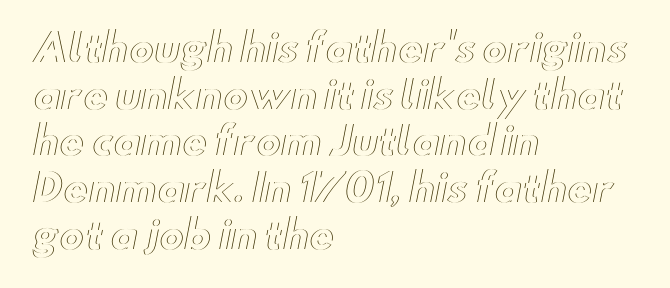
The image shows 38 px wide type; set left-aligned, line spacing 1.23x, normal letter spacing, not underlined; a small x-height.
